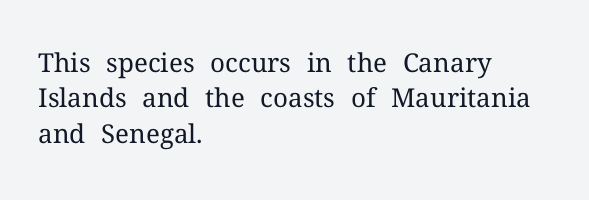
Q: Is the text bold? A: No.
Q: Is the text italic (slanted)? A: No, it is upright.
Q: Is the text underlined? A: No.
Q: How is the paragraph aligned? A: Left-aligned.
Q: Is the spacing between letters normal or unusually wide? A: Normal.
Q: Is the spacing between lines tight, normal or loose? A: Normal.
